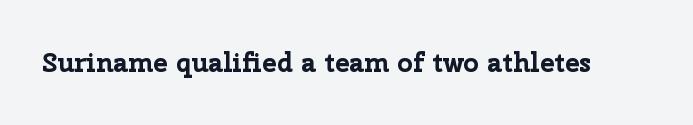
The image shows 27 px bold type, upright; set normal letter spacing, not underlined.
